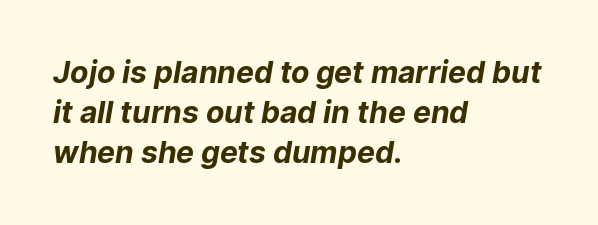
{"serif": "no", "bold": "yes", "weight": "bold", "width": "normal", "stroke_contrast": "low", "x_height": "medium", "monospaced": "no", "underline": "no", "align": "left", "line_spacing": "normal", "line_spacing_ratio": 1.34, "letter_spacing": "normal", "letter_spacing_em": 0.0, "glyph_px": 30}
